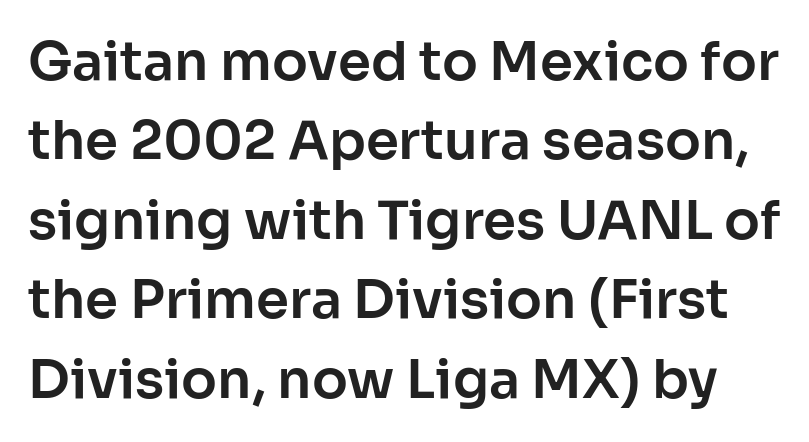
The image shows 53 px sans-serif type, upright; set normal line spacing (1.5x), normal letter spacing, not underlined; low stroke contrast and a medium x-height.
